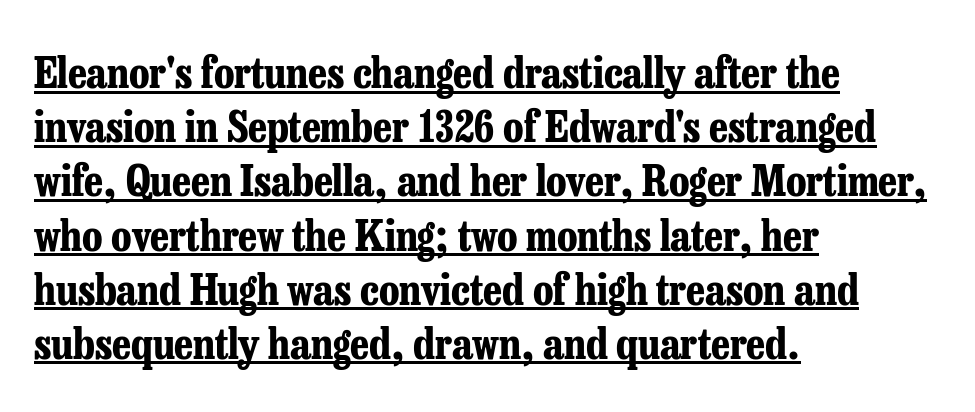
Q: Is the text bold? A: Yes.
Q: Is the text italic (slanted)? A: No, it is upright.
Q: Is the typeface a serif or a sans-serif typeface? A: Serif.
Q: Is the text underlined? A: Yes.
Q: How is the paragraph aligned? A: Left-aligned.
Q: Is the spacing between letters normal or unusually wide? A: Normal.
Q: Is the spacing between lines tight, normal or loose? A: Normal.
Q: Width (condensed, normal, or wide)? A: Condensed.
Q: Stroke contrast? A: Low.
Q: x-height? A: Medium.
Q: Monospaced? A: No.
